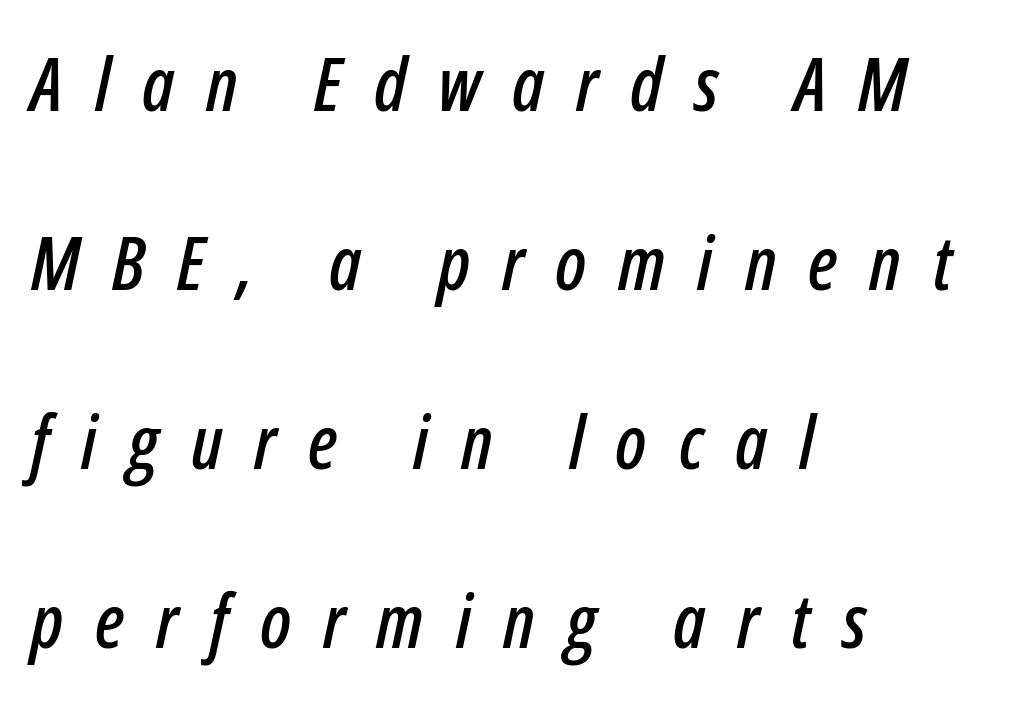
The gap between lines stays unmarked. These lines stack with their left ends in a neat column. Every character sits at an angle, as italics do. Tracking value appears strongly positive — letters spread wide. The space between consecutive lines is lavish. Spacing verdict: proportional, widths tailored to each character.
